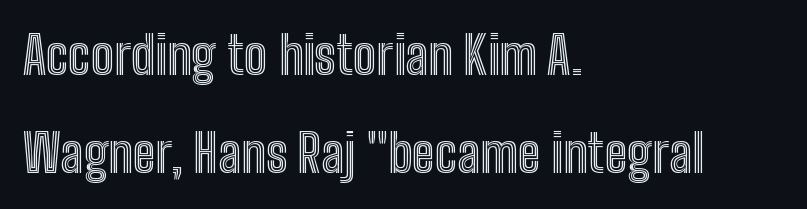
A typesetter would call this proportional, since set widths differ per character. Where is the straight margin? On the left. Notice how the stems are strictly vertical — no italics here. Observe the ordinary spacing: letters are neighbours, not strangers.
